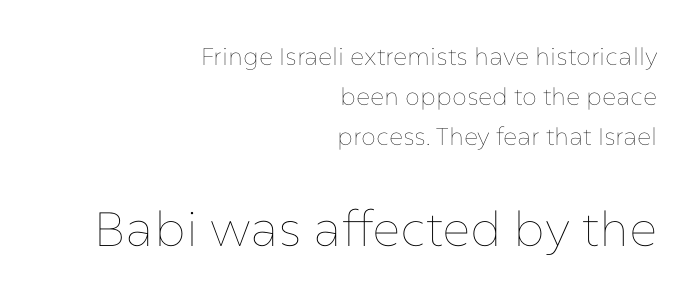
The image shows 48 px thin type, upright; set right-aligned, normal line spacing (1.66x), normal letter spacing, not underlined; the second (bottom) block is 2.0x larger; low stroke contrast and a medium x-height.
